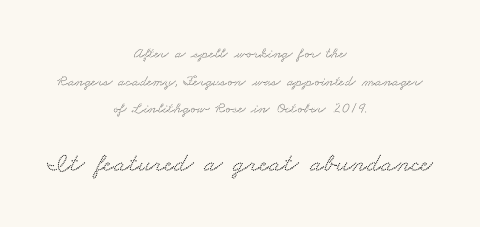
The image shows 27 px text type; set centered, line spacing 1.85x, normal letter spacing, not underlined; the second (bottom) block is 1.8x larger.
